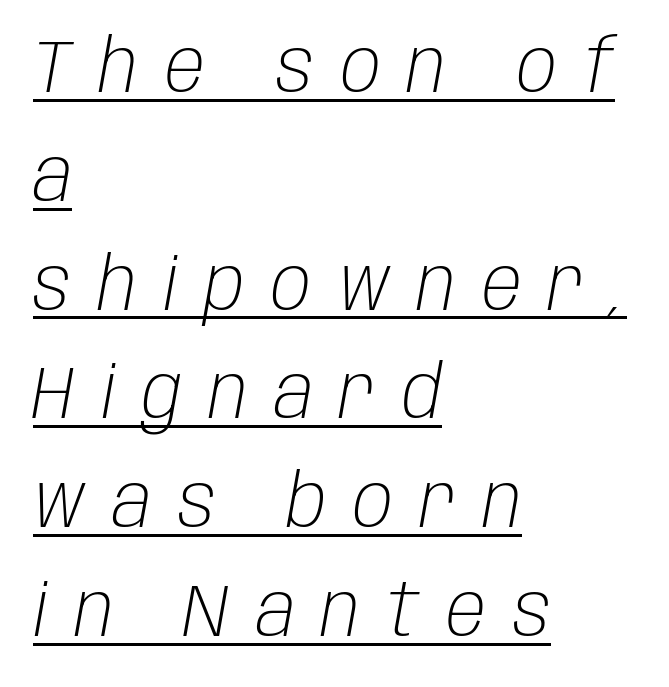
Q: Is the text bold? A: No.
Q: Is the text italic (slanted)? A: Yes, it leans right by about 10 degrees.
Q: Is the text underlined? A: Yes.
Q: How is the paragraph aligned? A: Left-aligned.
Q: Is the spacing between letters normal or unusually wide? A: Unusually wide.
Q: Is the spacing between lines tight, normal or loose? A: Normal.
Q: Width (condensed, normal, or wide)? A: Condensed.
Q: Stroke contrast? A: Low.
Q: x-height? A: Large.
Q: Monospaced? A: No.
